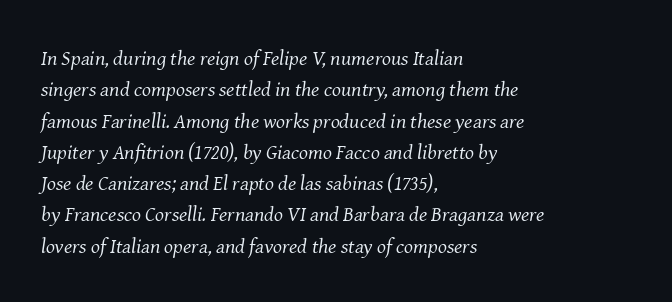
{"italic": "yes", "lean": "right", "slant_degrees": 8, "bold": "no", "underline": "no", "align": "left", "line_spacing": "normal", "line_spacing_ratio": 1.49, "letter_spacing": "normal", "letter_spacing_em": 0.0, "glyph_px": 21}
